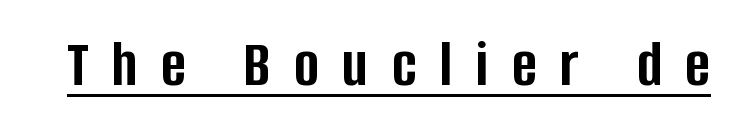
The image shows 67 px semibold, condensed sans-serif type, upright; set unusually wide letter spacing (+0.35 em), underlined; low stroke contrast and a large x-height.
